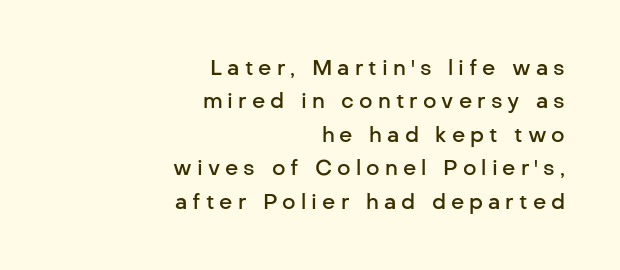
Q: Is the text bold? A: Semi-bold.
Q: Is the text italic (slanted)? A: No, it is upright.
Q: Is the text underlined? A: No.
Q: How is the paragraph aligned? A: Right-aligned.
Q: Is the spacing between letters normal or unusually wide? A: Unusually wide.
Q: Is the spacing between lines tight, normal or loose? A: Normal.
